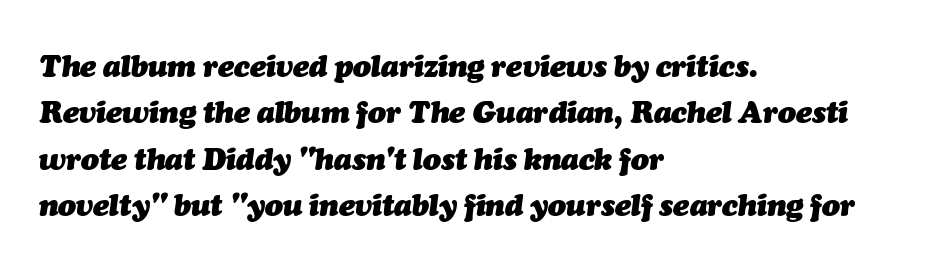
Slant detected: the letters are inclined. Has an underline been added? It has not. Strong, thick strokes mark this as bold type. This sample uses plain, unmodified letter spacing. Visually the block forms a straight wall on the left and a jagged coastline on the right.
